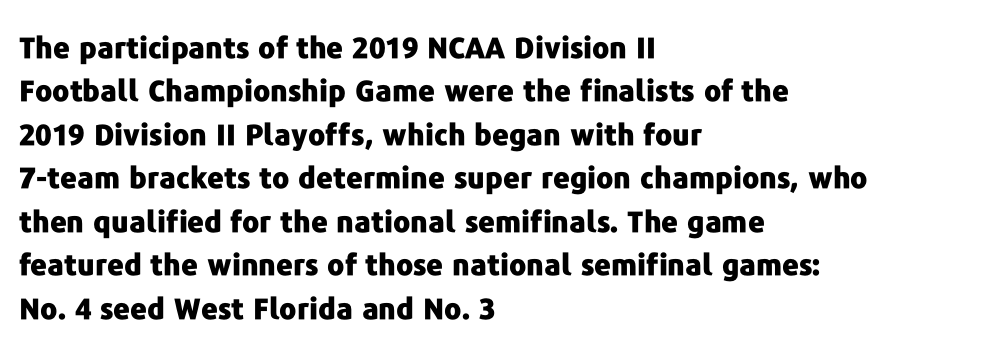
Is this a fixed-width face? No — the glyphs have proportional, varying widths. If you drew a ruler down the left edge, every line would touch it. Honestly, the row spacing looks completely unremarkable. A roman cut, with each character standing at attention. Lines of text with bare space underneath. Default kerning and tracking; the words read as compact shapes.
